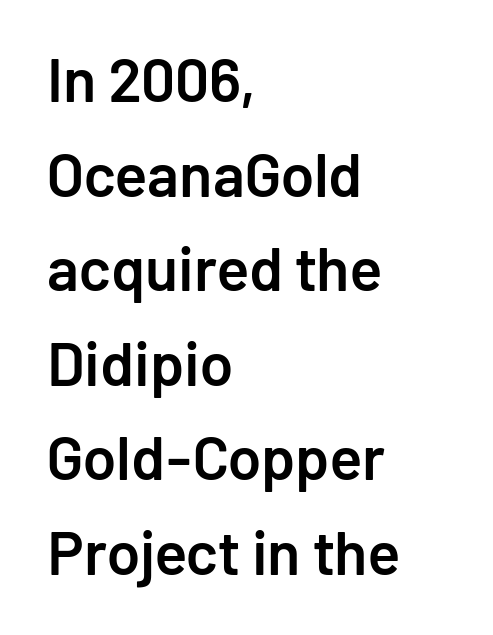
These lines were composed using upright roman letters. The text was rendered using a sans face with plain stroke endings. The rendering uses a semibold face; strokes are thickened but not to full bold. Standard letterfit; no display-style spreading of the glyphs. Bare-footed words on every line. Horizontal alignment here is leftward, the default for most running prose.
